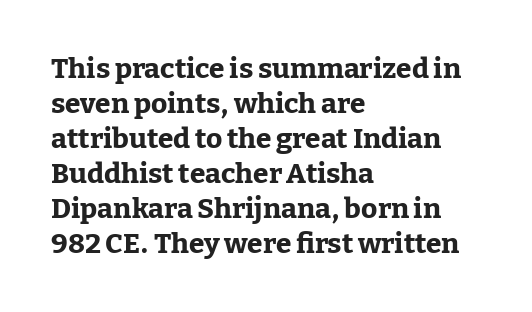
Q: Is the text bold? A: Yes.
Q: Is the text italic (slanted)? A: No, it is upright.
Q: Is the typeface a serif or a sans-serif typeface? A: Serif.
Q: Is the text underlined? A: No.
Q: How is the paragraph aligned? A: Left-aligned.
Q: Is the spacing between letters normal or unusually wide? A: Normal.
Q: Is the spacing between lines tight, normal or loose? A: Normal.
Q: Width (condensed, normal, or wide)? A: Normal.
Q: Stroke contrast? A: Low.
Q: x-height? A: Medium.
Q: Monospaced? A: No.
